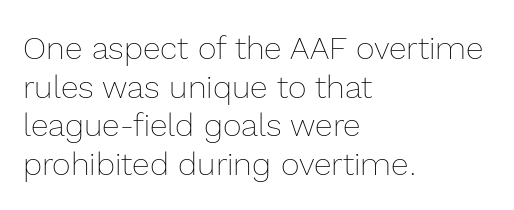
The image shows 32 px thin type, upright; set left-aligned, line spacing 1.21x, normal letter spacing, not underlined; a medium x-height.
